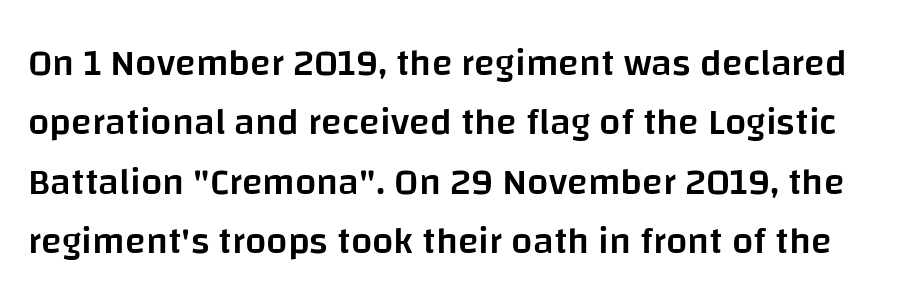
{"serif": "no", "italic": "no", "bold": "semi", "weight": "semibold", "width": "normal", "stroke_contrast": "low", "x_height": "large", "monospaced": "no", "underline": "no", "line_spacing": "normal", "line_spacing_ratio": 1.56, "letter_spacing": "normal", "letter_spacing_em": 0.0, "glyph_px": 38}
